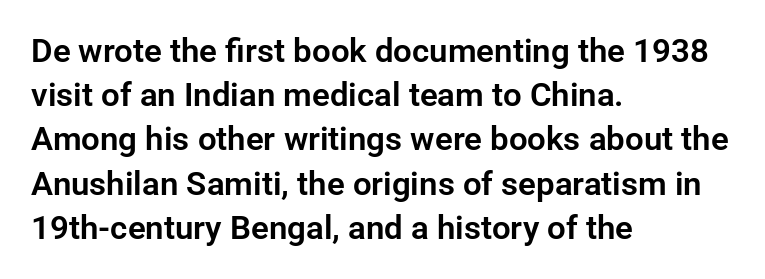
Nobody drew a line under any word here. A typesetter would call this zero additional tracking. Short and long lines alike share a common starting point at left. The designer left line spacing at the default. The face used here is proportionally spaced, like ordinary book or web type. This sample uses a sans-serif face.
